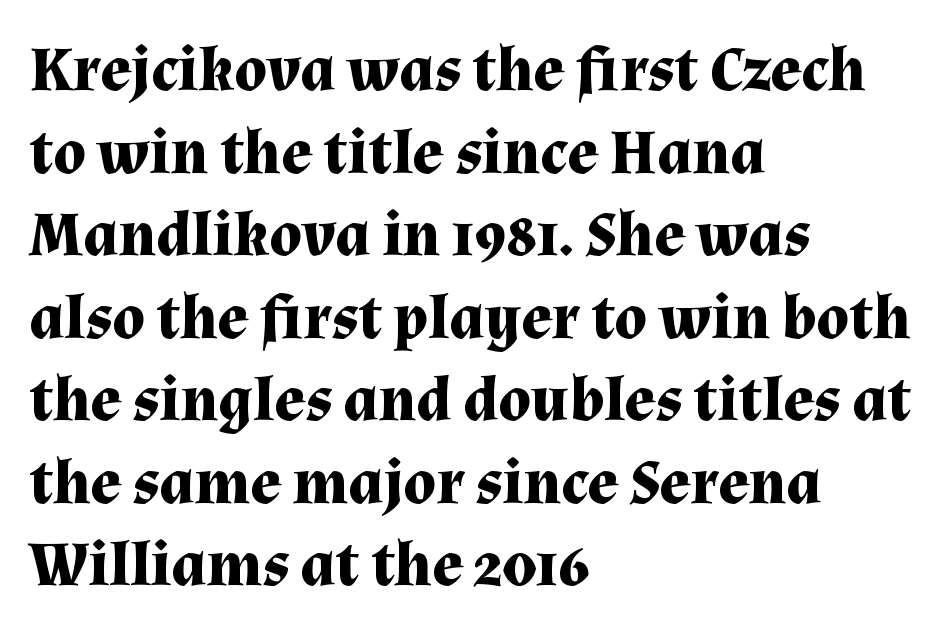
Q: Is the text bold? A: Yes.
Q: Is the text italic (slanted)? A: No, it is upright.
Q: Is the typeface a serif or a sans-serif typeface? A: Serif.
Q: Is the text underlined? A: No.
Q: How is the paragraph aligned? A: Left-aligned.
Q: Is the spacing between letters normal or unusually wide? A: Normal.
Q: Is the spacing between lines tight, normal or loose? A: Normal.
Q: Width (condensed, normal, or wide)? A: Normal.
Q: Stroke contrast? A: Medium.
Q: x-height? A: Medium.
Q: Monospaced? A: No.
